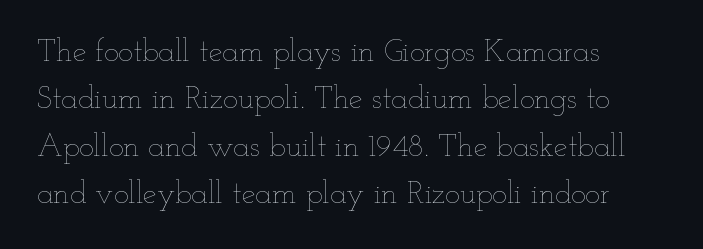
The zone under the glyphs is completely vacant. Ordinary non-slanted type is in use. Every row of glyphs begins at an identical x-position on the left. The weight would be labelled regular, book, light, or lighter still.
